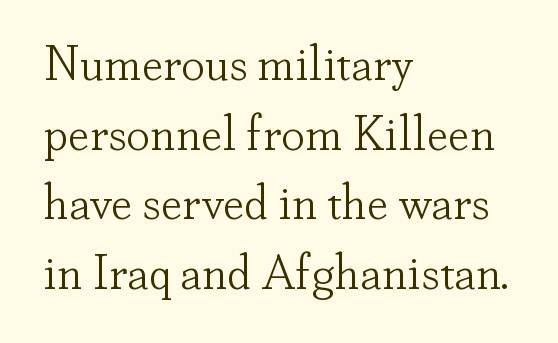
Check under the words: just untouched page. Nothing heavy about these letters — not bold at all. These lines are rendered in a variable-pitch font. Horizontal alignment here is leftward, the default for most running prose. What stands out about the letter spacing? Nothing — it is the standard amount. If you measured baseline to baseline, you'd find a middling distance.
